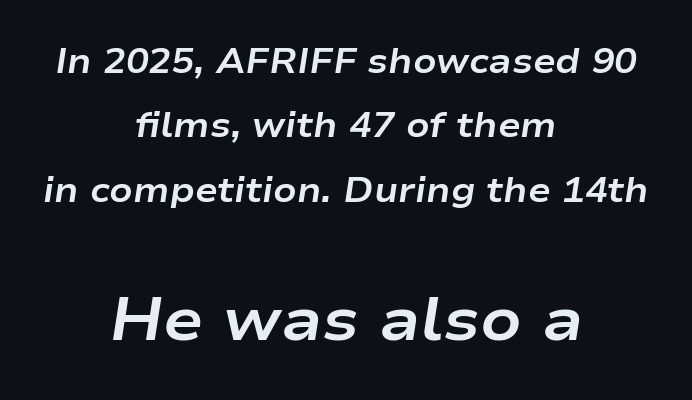
Q: Is the text bold? A: Yes.
Q: Is the text italic (slanted)? A: Yes, it leans right by about 9 degrees.
Q: Is the text underlined? A: No.
Q: How is the paragraph aligned? A: Centered.
Q: Is the spacing between letters normal or unusually wide? A: Normal.
Q: Which block of text is set in a larger size, the first (top) or the second (bottom)? A: The second (bottom) one.
Q: Width (condensed, normal, or wide)? A: Wide.
Q: Stroke contrast? A: Low.
Q: x-height? A: Medium.
Q: Monospaced? A: No.
